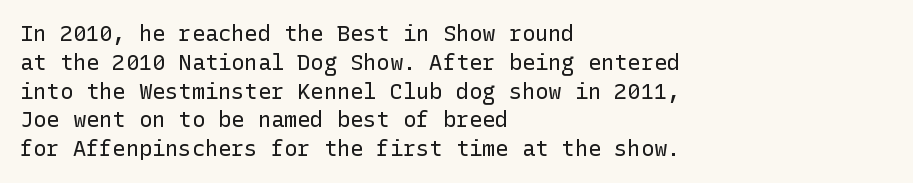
{"italic": "no", "bold": "no", "underline": "no", "align": "left", "line_spacing": "normal", "line_spacing_ratio": 1.31, "letter_spacing": "normal", "letter_spacing_em": 0.0, "glyph_px": 22}
